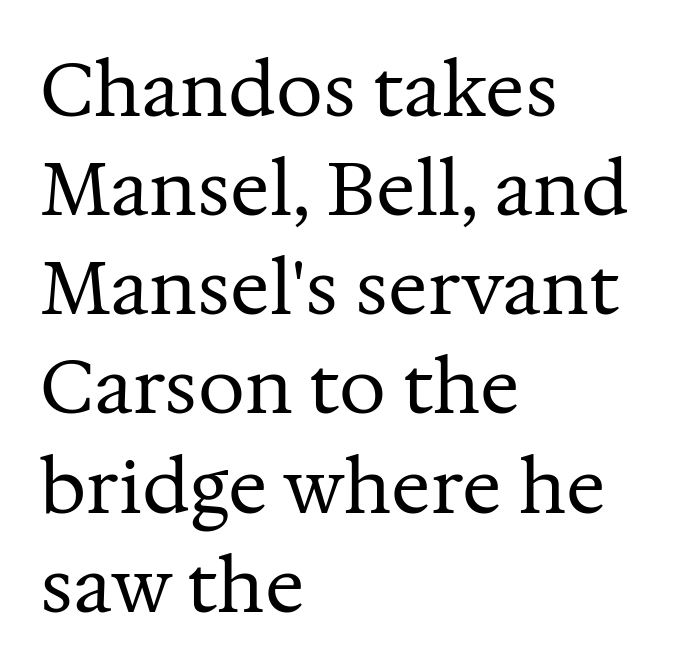
What kind of face is this? One with serifs. A bare baseline throughout the passage. There is no visible air inserted between adjacent glyphs. Heft: none added — not bold.
